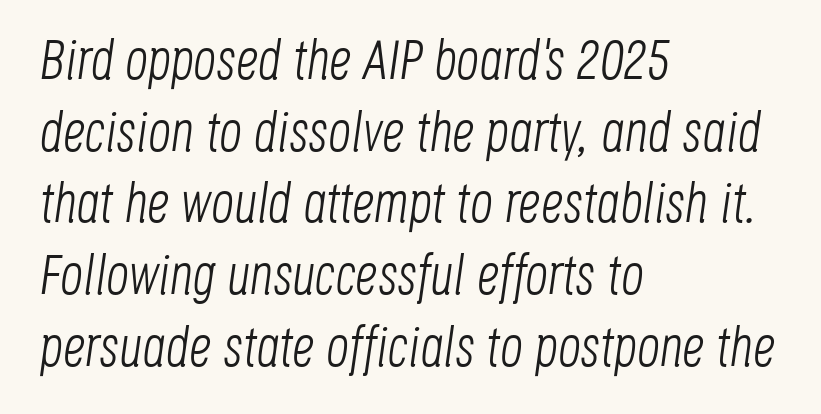
Q: Is the text bold? A: No.
Q: Is the text italic (slanted)? A: Yes, it leans right by about 8 degrees.
Q: Is the text underlined? A: No.
Q: How is the paragraph aligned? A: Left-aligned.
Q: Is the spacing between letters normal or unusually wide? A: Normal.
Q: Is the spacing between lines tight, normal or loose? A: Normal.
Q: Width (condensed, normal, or wide)? A: Condensed.
Q: Stroke contrast? A: Low.
Q: x-height? A: Large.
Q: Monospaced? A: No.
